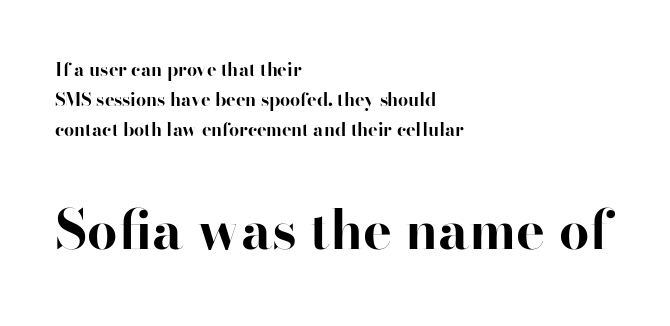
Q: Is the text bold? A: Yes.
Q: Is the text italic (slanted)? A: No, it is upright.
Q: Is the typeface a serif or a sans-serif typeface? A: Serif.
Q: Is the text underlined? A: No.
Q: How is the paragraph aligned? A: Left-aligned.
Q: Is the spacing between letters normal or unusually wide? A: Normal.
Q: Is the spacing between lines tight, normal or loose? A: Normal.
Q: Which block of text is set in a larger size, the first (top) or the second (bottom)? A: The second (bottom) one.
Q: Width (condensed, normal, or wide)? A: Normal.
Q: Stroke contrast? A: High.
Q: x-height? A: Small.
Q: Monospaced? A: No.
